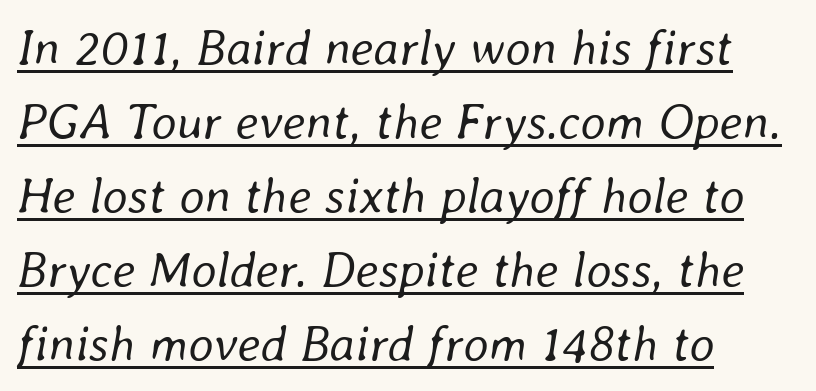
Q: Is the text bold? A: No.
Q: Is the text italic (slanted)? A: Yes, it leans right by about 8 degrees.
Q: Is the text underlined? A: Yes.
Q: How is the paragraph aligned? A: Left-aligned.
Q: Is the spacing between letters normal or unusually wide? A: Normal.
Q: Is the spacing between lines tight, normal or loose? A: Normal.
Q: Width (condensed, normal, or wide)? A: Normal.
Q: Stroke contrast? A: Low.
Q: x-height? A: Medium.
Q: Monospaced? A: No.
